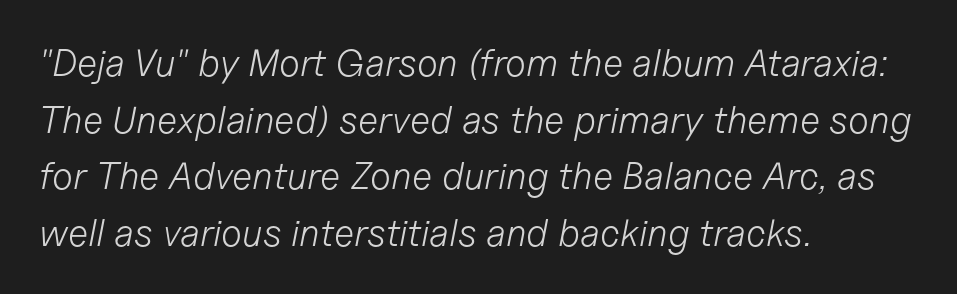
{"italic": "yes", "lean": "right", "slant_degrees": 11, "bold": "no", "weight": "light", "width": "normal", "stroke_contrast": "low", "x_height": "medium", "monospaced": "no", "underline": "no", "align": "left", "line_spacing": "normal", "line_spacing_ratio": 1.49, "letter_spacing": "normal", "letter_spacing_em": 0.0, "glyph_px": 38}
